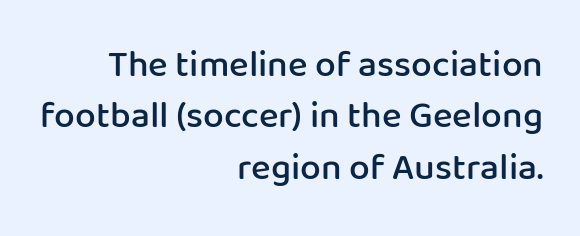
{"serif": "no", "italic": "no", "bold": "semi", "weight": "semibold", "width": "normal", "stroke_contrast": "low", "x_height": "medium", "monospaced": "no", "underline": "no", "align": "right", "line_spacing": "normal", "line_spacing_ratio": 1.39, "letter_spacing": "normal", "letter_spacing_em": 0.0, "glyph_px": 37}
